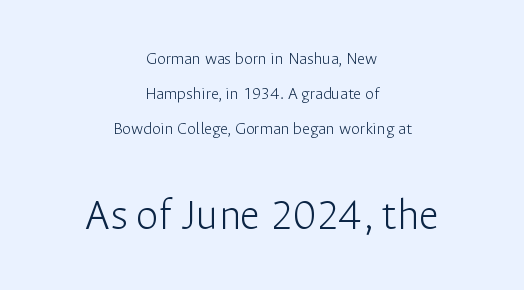
{"serif": "no", "italic": "no", "bold": "no", "weight": "light", "width": "normal", "stroke_contrast": "low", "x_height": "medium", "monospaced": "no", "underline": "no", "align": "center", "line_spacing": "loose", "line_spacing_ratio": 1.94, "letter_spacing": "normal", "letter_spacing_em": 0.0, "larger_block": "second", "size_ratio": 2.5, "glyph_px": 45}
